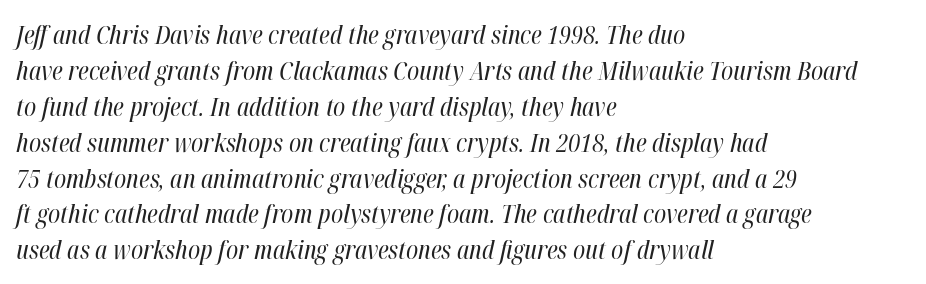
Caption: standard tracking, unaltered. The lettering tilts uniformly, giving the passage an italic look. All the whitespace from short lines collects on the right. Each stroke keeps to a modest, everyday thickness or less.
